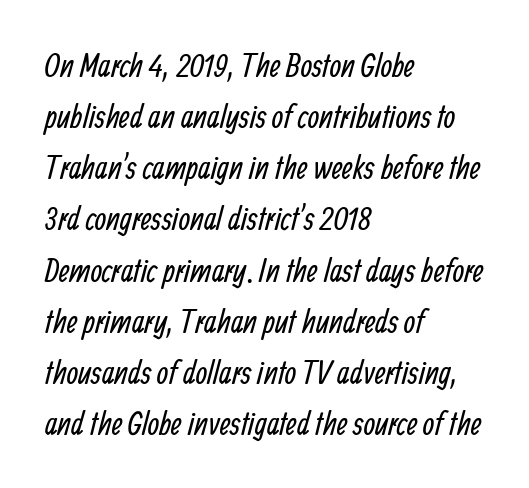
{"serif": "no", "bold": "no", "weight": "regular", "width": "condensed", "stroke_contrast": "low", "x_height": "medium", "monospaced": "no", "underline": "no", "align": "left", "line_spacing": "normal", "line_spacing_ratio": 1.55, "letter_spacing": "normal", "letter_spacing_em": 0.0, "glyph_px": 33}
